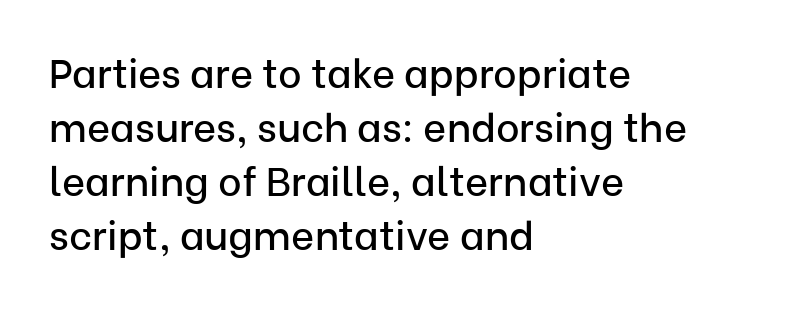
The image shows 40 px sans-serif type, upright; set left-aligned, normal line spacing (1.35x), normal letter spacing, not underlined; low stroke contrast and a medium x-height.
